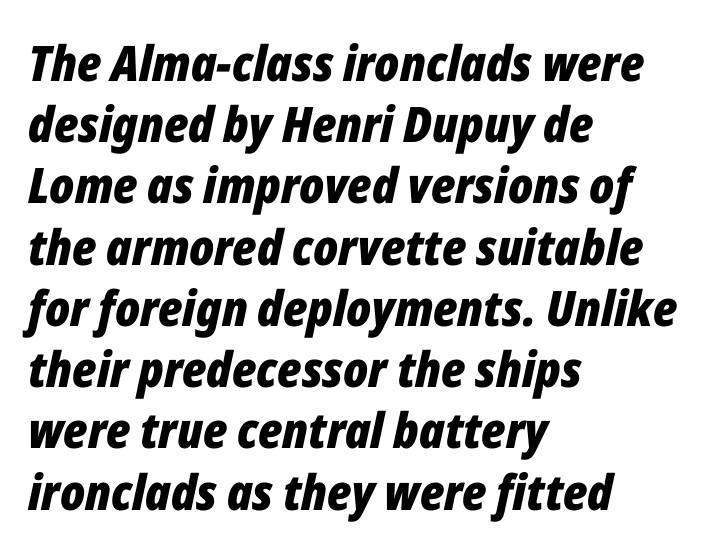
The image shows 49 px bold, condensed type, italic (leaning right); set left-aligned, normal line spacing (1.25x), normal letter spacing, not underlined; low stroke contrast and a medium x-height.
